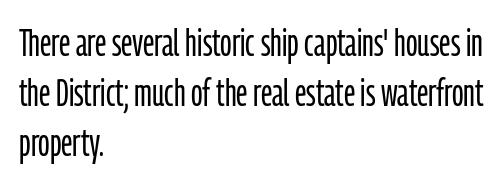
Q: Is the text bold? A: No.
Q: Is the text italic (slanted)? A: No, it is upright.
Q: Is the typeface a serif or a sans-serif typeface? A: Sans-serif.
Q: Is the text underlined? A: No.
Q: How is the paragraph aligned? A: Left-aligned.
Q: Is the spacing between letters normal or unusually wide? A: Normal.
Q: Is the spacing between lines tight, normal or loose? A: Normal.
Q: Width (condensed, normal, or wide)? A: Condensed.
Q: Stroke contrast? A: Low.
Q: x-height? A: Medium.
Q: Monospaced? A: No.
